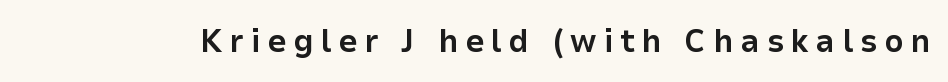
{"serif": "no", "italic": "no", "bold": "yes", "weight": "bold", "width": "normal", "stroke_contrast": "low", "x_height": "medium", "monospaced": "no", "underline": "no", "letter_spacing": "wide", "letter_spacing_em": 0.21, "glyph_px": 33}
